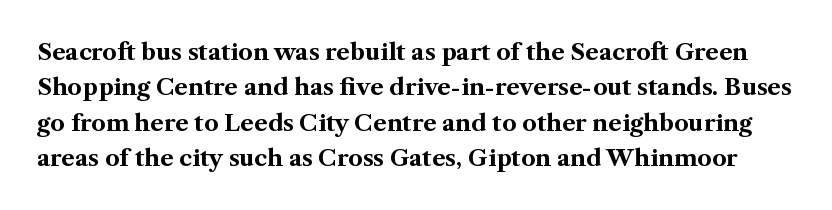
Q: Is the text bold? A: Yes.
Q: Is the text italic (slanted)? A: No, it is upright.
Q: Is the text underlined? A: No.
Q: Is the spacing between letters normal or unusually wide? A: Normal.
Q: Is the spacing between lines tight, normal or loose? A: Normal.
